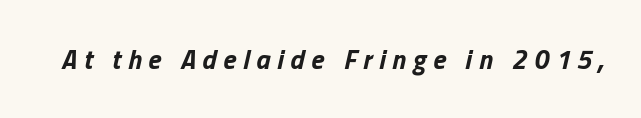
{"italic": "yes", "lean": "right", "slant_degrees": 13, "bold": "yes", "underline": "no", "letter_spacing": "wide", "letter_spacing_em": 0.25, "glyph_px": 27}
